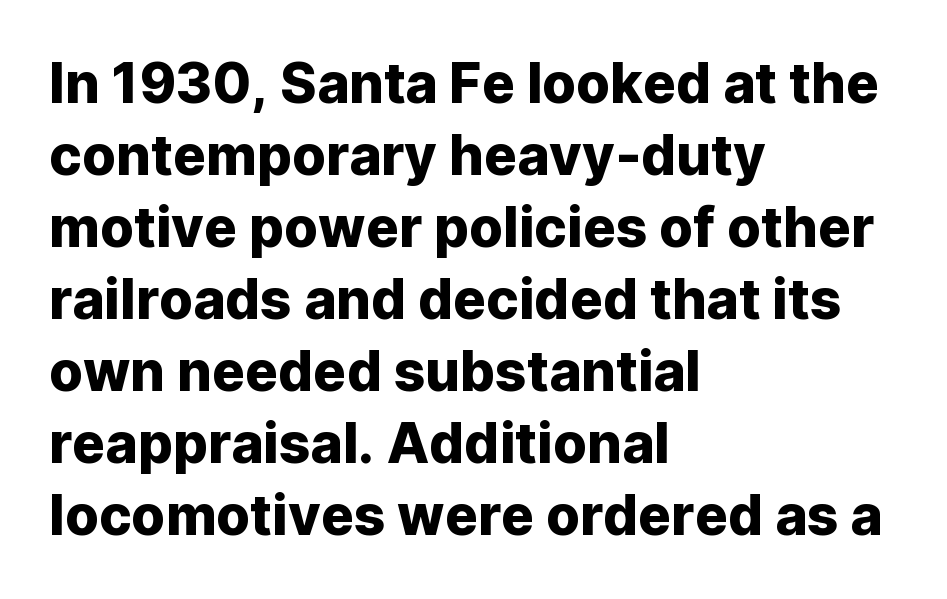
Line beginnings align vertically; line endings do not. You can tell it's not italic because the verticals are truly vertical. This sample keeps an unexceptional amount of space between lines. The rendering uses natural spacing where letterforms have individual widths. Descender tails drop into unmarked territory. The characters display no serif detailing; their extremities are plain.
